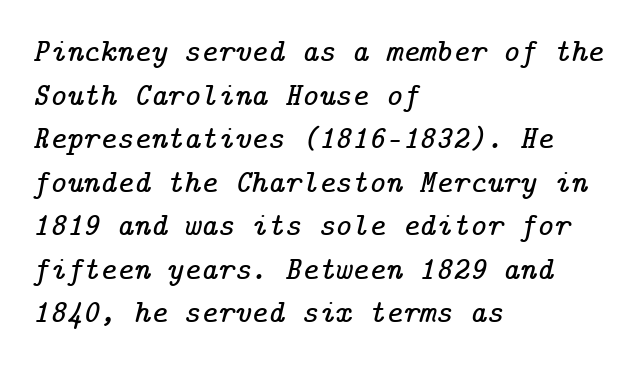
The image shows 32 px serif type, italic (leaning right); set left-aligned, normal line spacing (1.36x), normal letter spacing, not underlined; low stroke contrast and a medium x-height.
